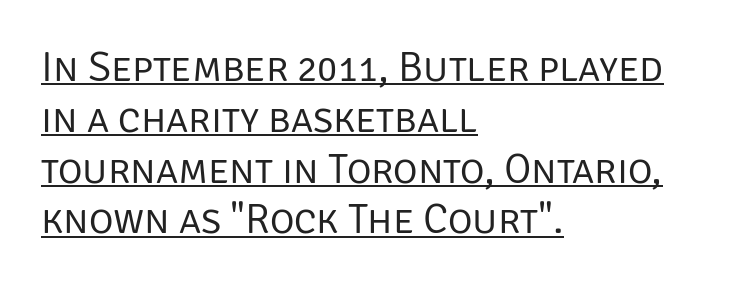
The passage shown is typed in a proportional face where columns would drift. Visually the block forms a straight wall on the left and a jagged coastline on the right. Stems here are at most as thick as an everyday book face. Nothing unusual about the tracking: characters are spaced as the font intends.
